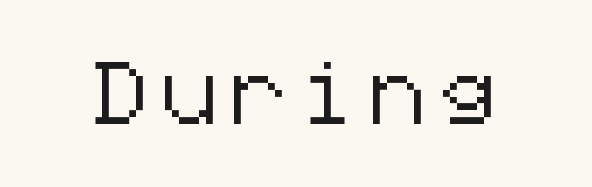
Q: Is the text italic (slanted)? A: No, it is upright.
Q: Is the typeface a serif or a sans-serif typeface? A: Sans-serif.
Q: Is the text underlined? A: No.
Q: Is the spacing between letters normal or unusually wide? A: Unusually wide.
Q: Width (condensed, normal, or wide)? A: Normal.
Q: Stroke contrast? A: Low.
Q: x-height? A: Medium.
